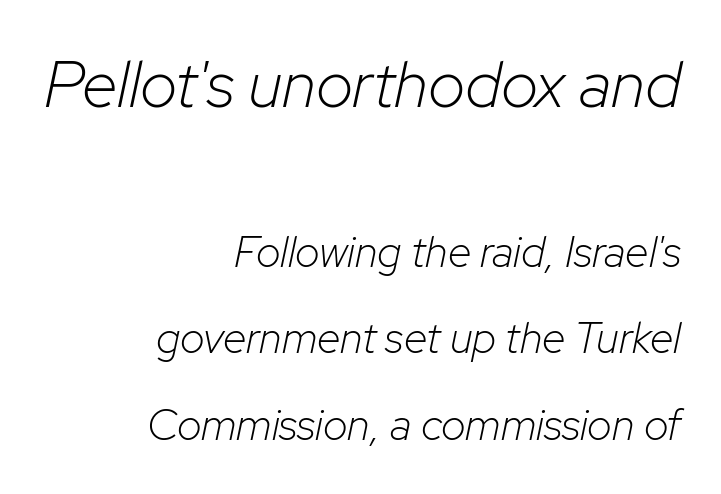
The image shows 65 px light type, italic (leaning right); set right-aligned, loose line spacing (2.01x), normal letter spacing, not underlined; the first (top) block is 1.51x larger; low stroke contrast and a medium x-height.
